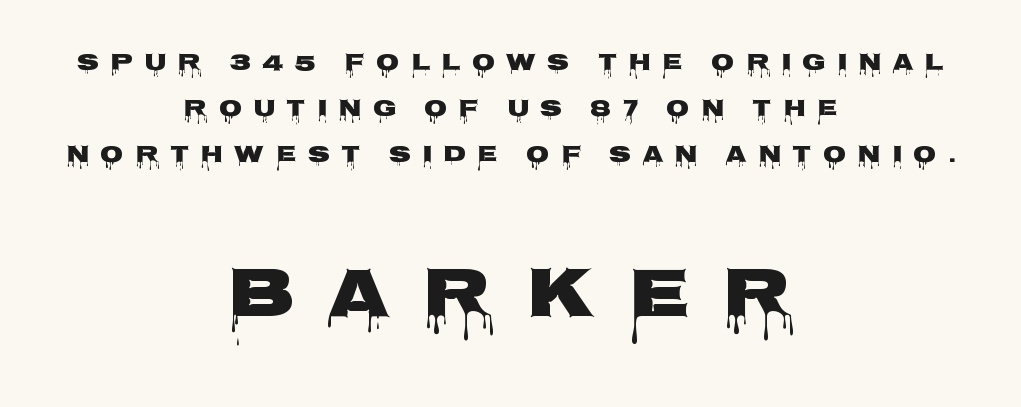
Q: Is the text italic (slanted)? A: No, it is upright.
Q: Is the typeface a serif or a sans-serif typeface? A: Sans-serif.
Q: Is the text underlined? A: No.
Q: How is the paragraph aligned? A: Centered.
Q: Is the spacing between letters normal or unusually wide? A: Unusually wide.
Q: Is the spacing between lines tight, normal or loose? A: Loose.
Q: Which block of text is set in a larger size, the first (top) or the second (bottom)? A: The second (bottom) one.
Q: Width (condensed, normal, or wide)? A: Wide.
Q: Stroke contrast? A: Low.
Q: x-height? A: Large.
Q: Monospaced? A: No.
